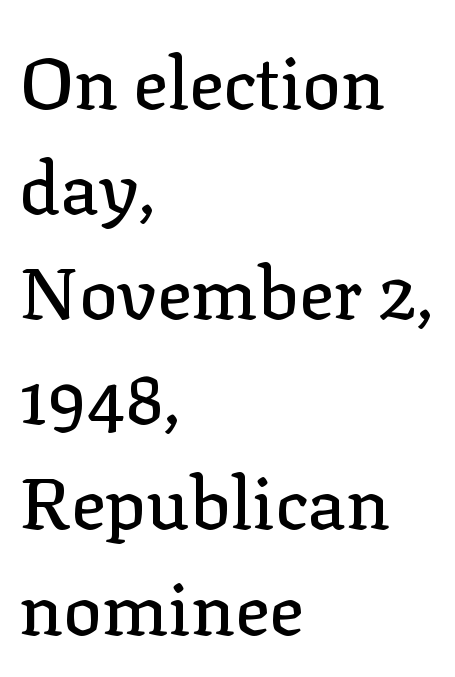
{"serif": "yes", "italic": "no", "width": "normal", "stroke_contrast": "low", "x_height": "medium", "monospaced": "no", "underline": "no", "align": "left", "line_spacing": "normal", "line_spacing_ratio": 1.46, "letter_spacing": "normal", "letter_spacing_em": 0.0, "glyph_px": 72}
